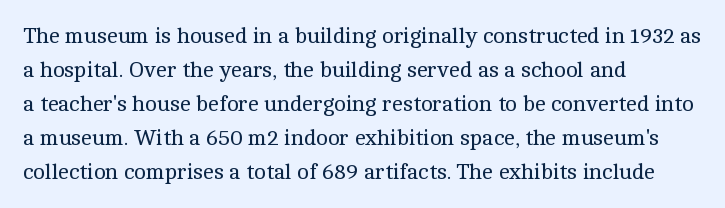
The image shows 22 px text type, upright; set left-aligned, normal line spacing (1.54x), normal letter spacing, not underlined.
